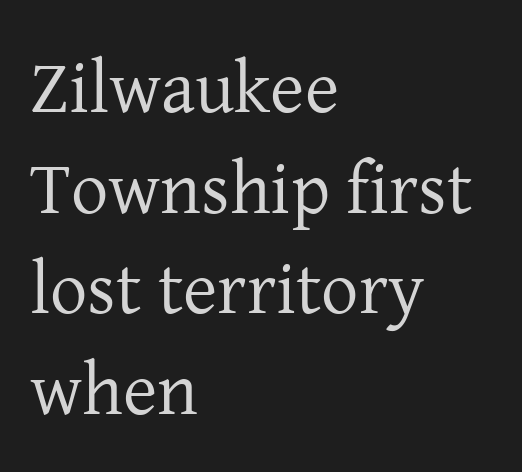
{"serif": "yes", "italic": "no", "bold": "no", "weight": "regular", "width": "normal", "stroke_contrast": "low", "x_height": "medium", "monospaced": "no", "underline": "no", "align": "left", "line_spacing": "normal", "line_spacing_ratio": 1.36, "letter_spacing": "normal", "letter_spacing_em": 0.0, "glyph_px": 74}
